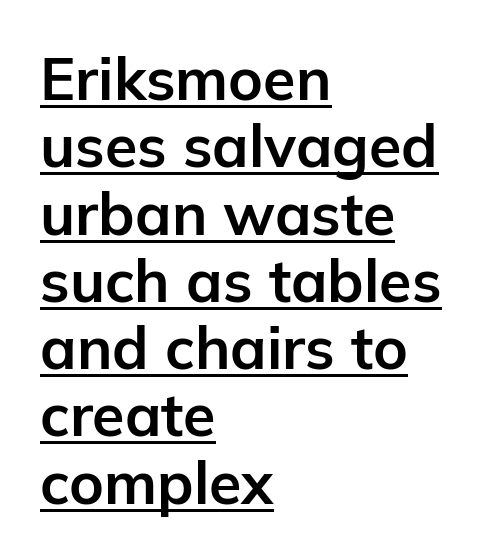
Q: Is the text bold? A: Yes.
Q: Is the text italic (slanted)? A: No, it is upright.
Q: Is the typeface a serif or a sans-serif typeface? A: Sans-serif.
Q: Is the text underlined? A: Yes.
Q: How is the paragraph aligned? A: Left-aligned.
Q: Is the spacing between letters normal or unusually wide? A: Normal.
Q: Is the spacing between lines tight, normal or loose? A: Tight.
Q: Width (condensed, normal, or wide)? A: Normal.
Q: Stroke contrast? A: Low.
Q: x-height? A: Medium.
Q: Monospaced? A: No.
